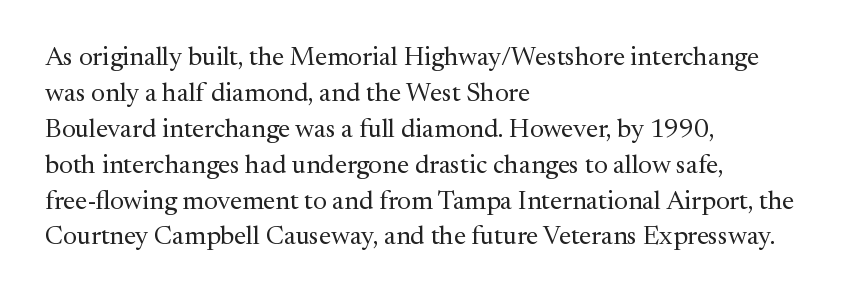
{"italic": "no", "bold": "no", "underline": "no", "align": "left", "line_spacing": "normal", "line_spacing_ratio": 1.38, "letter_spacing": "normal", "letter_spacing_em": 0.0, "glyph_px": 26}
